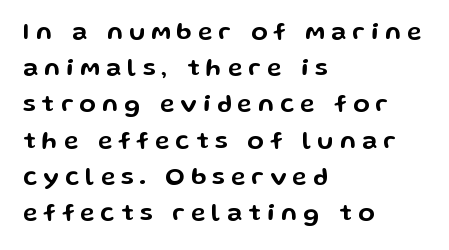
Q: Is the text italic (slanted)? A: No, it is upright.
Q: Is the text underlined? A: No.
Q: How is the paragraph aligned? A: Left-aligned.
Q: Is the spacing between letters normal or unusually wide? A: Unusually wide.
Q: Is the spacing between lines tight, normal or loose? A: Normal.
